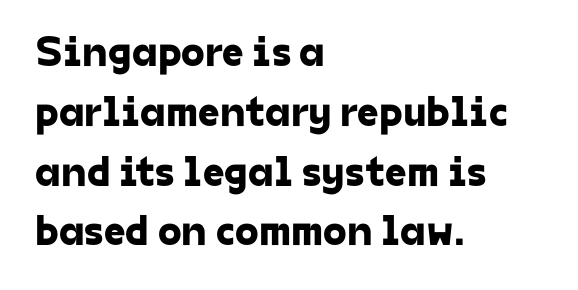
The image shows 43 px sans-serif type; set left-aligned, normal line spacing (1.39x), normal letter spacing, not underlined; low stroke contrast and a medium x-height.
